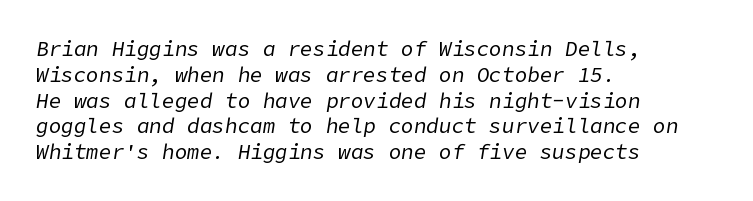
This rendering leaves character spacing at its baseline value. Which margin do the lines hug? The left one — the right edge is uneven. Lines of text with bare space underneath. Is this a heavy cut? Hardly; it is regular or lighter.
